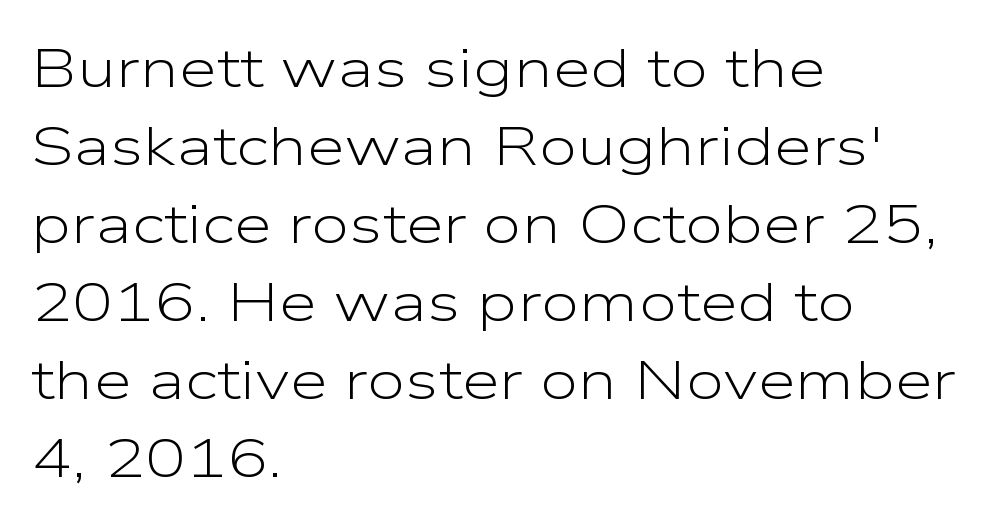
Q: Is the text bold? A: No.
Q: Is the text italic (slanted)? A: No, it is upright.
Q: Is the typeface a serif or a sans-serif typeface? A: Sans-serif.
Q: Is the text underlined? A: No.
Q: How is the paragraph aligned? A: Left-aligned.
Q: Is the spacing between letters normal or unusually wide? A: Normal.
Q: Is the spacing between lines tight, normal or loose? A: Normal.
Q: Width (condensed, normal, or wide)? A: Wide.
Q: Stroke contrast? A: Low.
Q: x-height? A: Medium.
Q: Monospaced? A: No.
